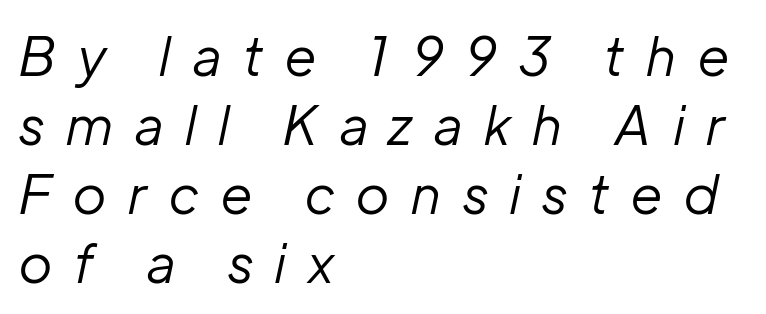
The image shows 53 px regular-weight type, italic (leaning right); set left-aligned, normal line spacing (1.3x), unusually wide letter spacing (+0.42 em), not underlined; low stroke contrast and a medium x-height.
